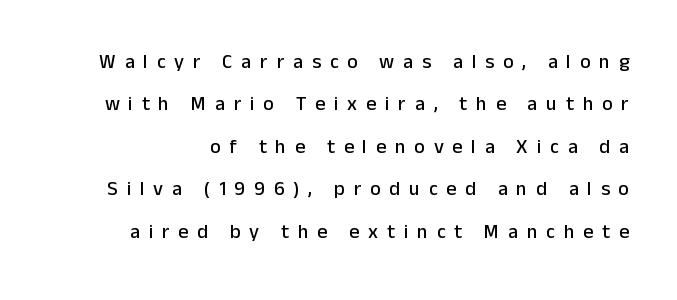
Q: Is the text italic (slanted)? A: No, it is upright.
Q: Is the text underlined? A: No.
Q: Is the spacing between letters normal or unusually wide? A: Unusually wide.
Q: Is the spacing between lines tight, normal or loose? A: Loose.
